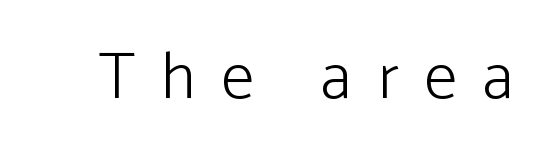
Q: Is the text bold? A: No.
Q: Is the text italic (slanted)? A: No, it is upright.
Q: Is the typeface a serif or a sans-serif typeface? A: Sans-serif.
Q: Is the text underlined? A: No.
Q: Is the spacing between letters normal or unusually wide? A: Unusually wide.
Q: Width (condensed, normal, or wide)? A: Normal.
Q: Stroke contrast? A: Low.
Q: x-height? A: Medium.
Q: Monospaced? A: No.
